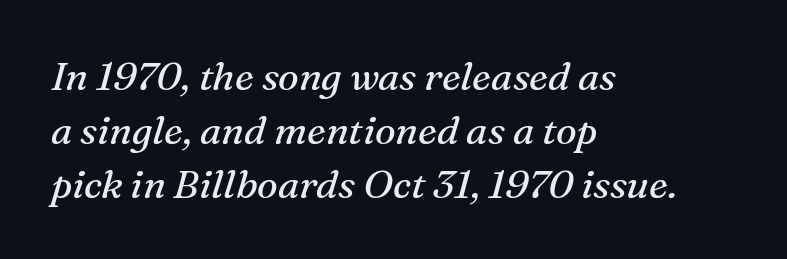
{"serif": "yes", "italic": "yes", "lean": "right", "slant_degrees": 16, "bold": "no", "weight": "regular", "width": "normal", "stroke_contrast": "medium", "x_height": "medium", "monospaced": "no", "underline": "no", "align": "left", "line_spacing": "normal", "line_spacing_ratio": 1.38, "letter_spacing": "normal", "letter_spacing_em": 0.0, "glyph_px": 39}
